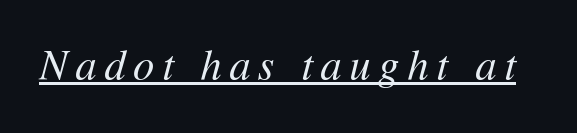
Emphasis is given by a line drawn under the lettering. This reads as an unemphasized weight, regular at the heaviest. Spacing verdict: proportional, widths tailored to each character. In terms of posture, this sample is oblique.
